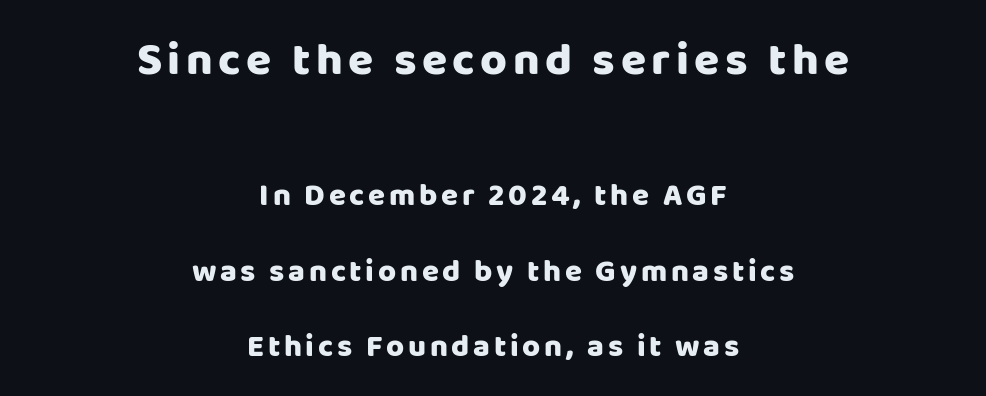
Q: Is the text bold? A: Yes.
Q: Is the text italic (slanted)? A: No, it is upright.
Q: Is the typeface a serif or a sans-serif typeface? A: Sans-serif.
Q: Is the text underlined? A: No.
Q: How is the paragraph aligned? A: Centered.
Q: Is the spacing between lines tight, normal or loose? A: Loose.
Q: Which block of text is set in a larger size, the first (top) or the second (bottom)? A: The first (top) one.
Q: Width (condensed, normal, or wide)? A: Normal.
Q: Stroke contrast? A: Low.
Q: x-height? A: Large.
Q: Monospaced? A: No.
